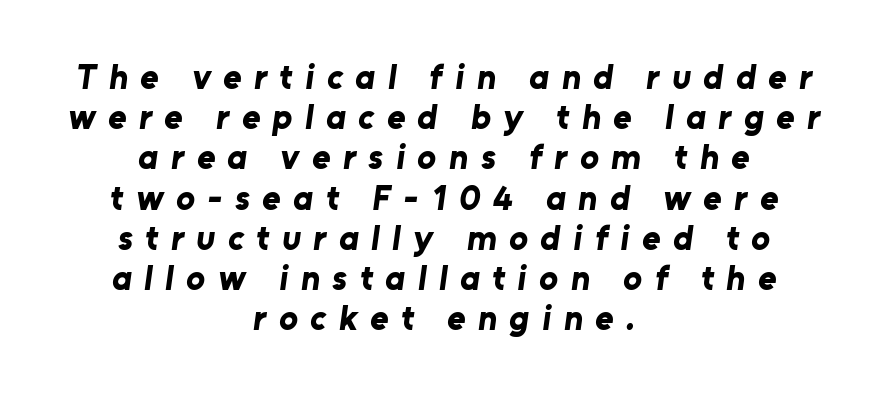
{"serif": "no", "bold": "yes", "weight": "bold", "width": "normal", "stroke_contrast": "low", "x_height": "medium", "monospaced": "no", "underline": "no", "align": "center", "line_spacing": "tight", "line_spacing_ratio": 1.15, "letter_spacing": "wide", "letter_spacing_em": 0.36, "glyph_px": 35}
